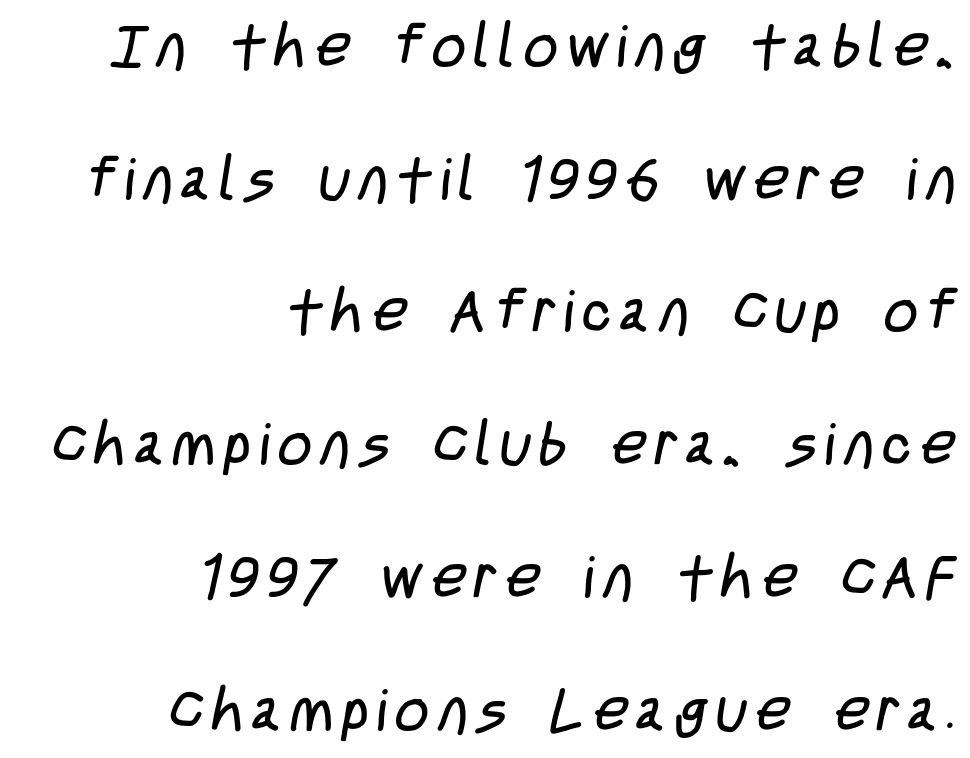
Font category for this specimen: sans-serif. Summary of weight: not heavy and not bold. Has an underline been added? It has not. Proportional: the letters do not fall into vertical columns. Summary of vertical rhythm: relaxed, with wide interline spacing. This sample is right-justified, so line beginnings fall wherever the words allow.
